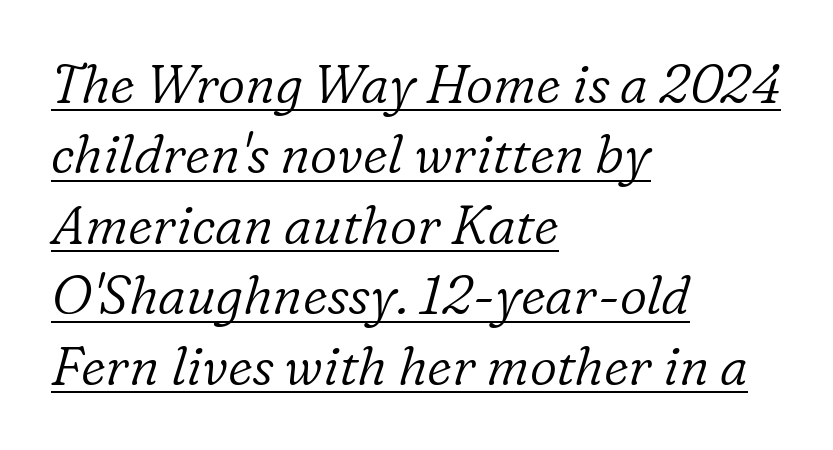
The image shows 53 px light serif type, italic (leaning right); set left-aligned, normal line spacing (1.33x), normal letter spacing, underlined; low stroke contrast and a medium x-height.
